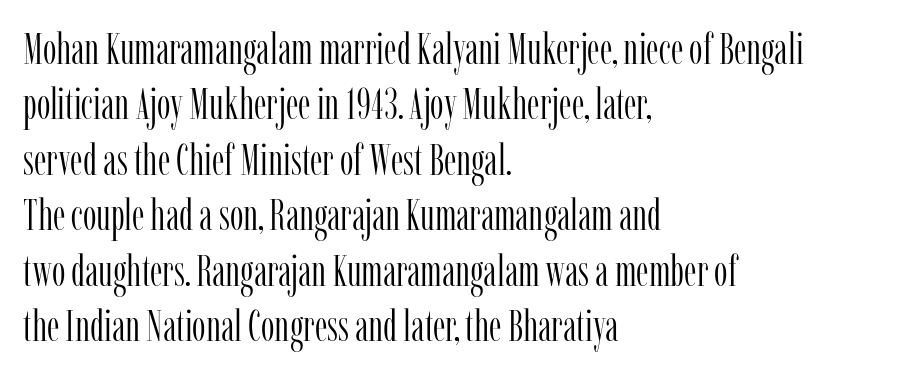
Q: Is the text bold? A: No.
Q: Is the text italic (slanted)? A: No, it is upright.
Q: Is the typeface a serif or a sans-serif typeface? A: Serif.
Q: Is the text underlined? A: No.
Q: How is the paragraph aligned? A: Left-aligned.
Q: Is the spacing between letters normal or unusually wide? A: Normal.
Q: Is the spacing between lines tight, normal or loose? A: Normal.
Q: Width (condensed, normal, or wide)? A: Condensed.
Q: Stroke contrast? A: Low.
Q: x-height? A: Medium.
Q: Monospaced? A: No.
